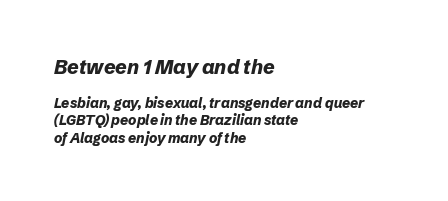
Q: Is the text bold? A: Yes.
Q: Is the text italic (slanted)? A: Yes, it leans right by about 12 degrees.
Q: Is the text underlined? A: No.
Q: How is the paragraph aligned? A: Left-aligned.
Q: Is the spacing between letters normal or unusually wide? A: Normal.
Q: Which block of text is set in a larger size, the first (top) or the second (bottom)? A: The first (top) one.
